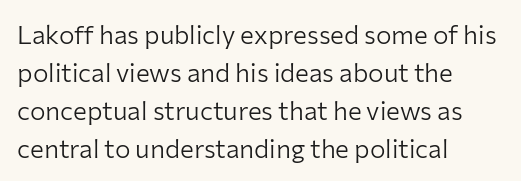
Visually the block forms a straight wall on the left and a jagged coastline on the right. Caption: standard tracking, unaltered. The type sits square on the baseline with zero lean. Weight: not bold — regular or lighter.
